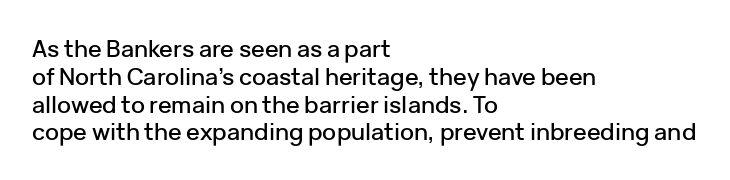
Here the glyphs are tracked normally, forming tight word shapes. The specimen omits any rule beneath the text block's lines. Vertical strokes here are truly vertical. The lines in this sample share a left origin and differ only in where they stop.
